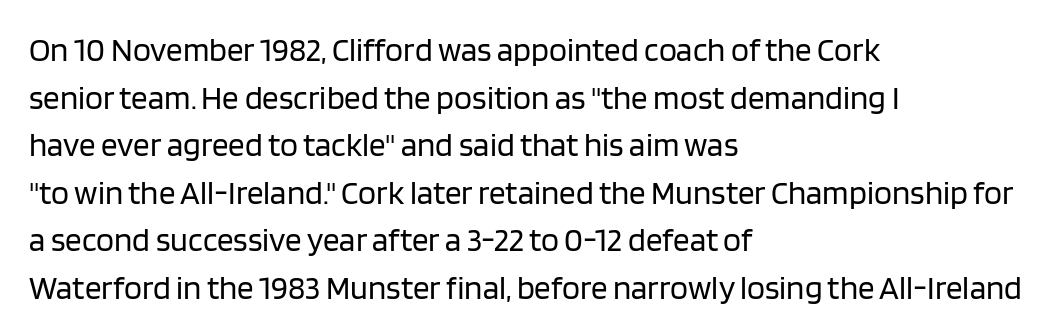
The image shows 33 px regular-weight sans-serif type, upright; set left-aligned, normal line spacing (1.44x), normal letter spacing, not underlined; low stroke contrast and a large x-height.
